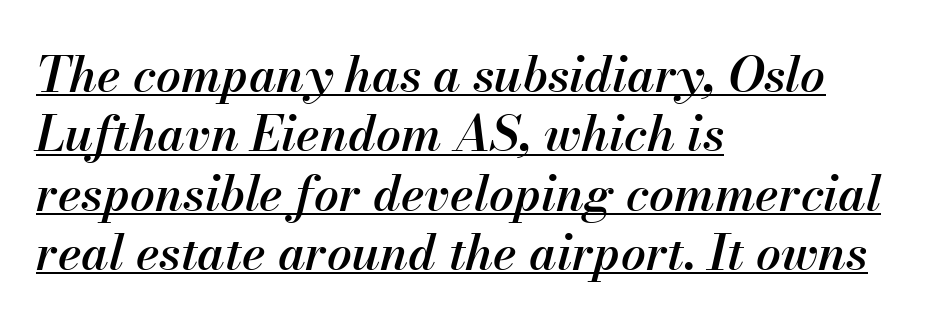
Q: Is the text bold? A: Semi-bold.
Q: Is the text italic (slanted)? A: Yes, it leans right by about 13 degrees.
Q: Is the text underlined? A: Yes.
Q: How is the paragraph aligned? A: Left-aligned.
Q: Is the spacing between letters normal or unusually wide? A: Normal.
Q: Width (condensed, normal, or wide)? A: Normal.
Q: Stroke contrast? A: Medium.
Q: x-height? A: Small.
Q: Monospaced? A: No.
